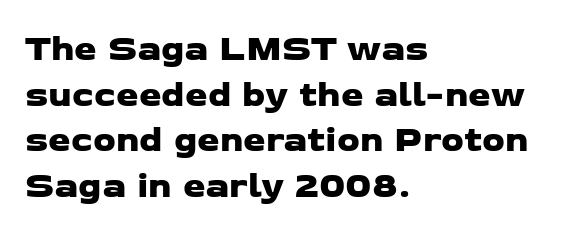
The image shows 36 px wide sans-serif type; set left-aligned, normal line spacing (1.27x), normal letter spacing, not underlined; low stroke contrast and a medium x-height.
